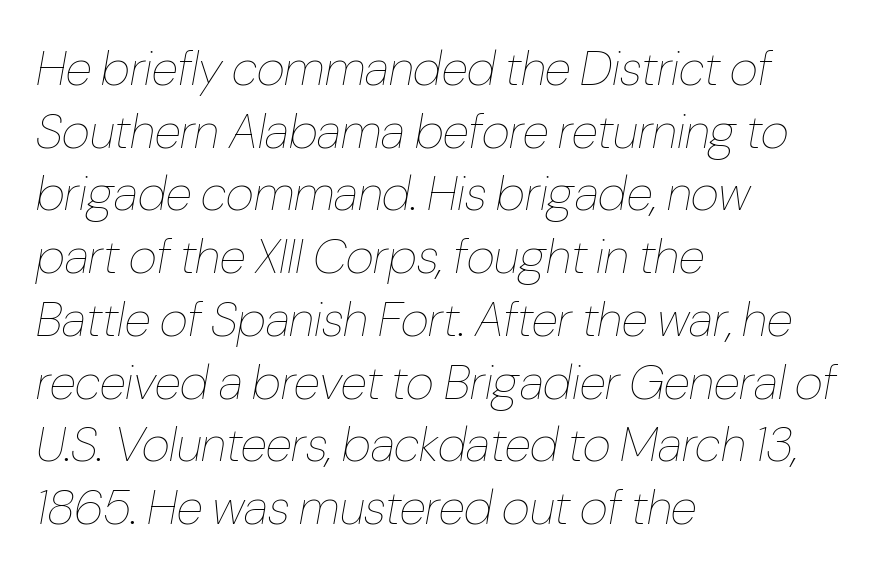
The image shows 49 px thin, condensed type, italic (leaning right); set left-aligned, normal line spacing (1.28x), normal letter spacing, not underlined; low stroke contrast and a medium x-height.
